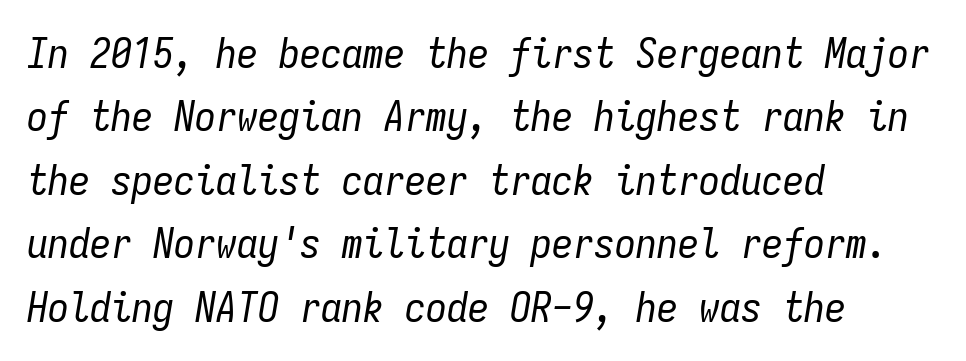
Nobody drew a line under any word here. The face used here is monospaced, like something from a code editor. Bold? No — there's no thickening of the strokes. Slanted lettering throughout. The rendering uses a moderate line-height, typical for paragraphs.
